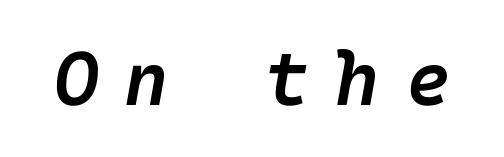
Q: Is the text bold? A: Semi-bold.
Q: Is the text italic (slanted)? A: Yes, it leans right by about 10 degrees.
Q: Is the text underlined? A: No.
Q: Is the spacing between letters normal or unusually wide? A: Unusually wide.
Q: Width (condensed, normal, or wide)? A: Normal.
Q: Stroke contrast? A: Low.
Q: x-height? A: Medium.
